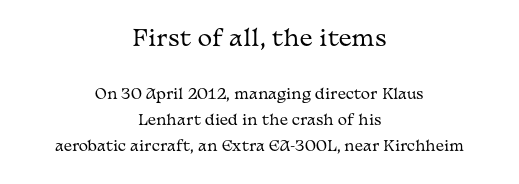
{"italic": "no", "bold": "no", "underline": "no", "align": "center", "line_spacing_ratio": 1.87, "letter_spacing": "normal", "letter_spacing_em": 0.0, "larger_block": "first", "size_ratio": 1.57, "glyph_px": 22}
